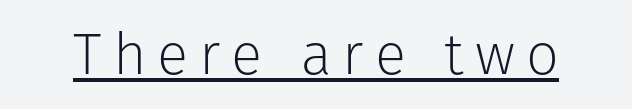
What kind of face is this? One without serifs — a sans. These characters rest on top of a visible drawn line. A typesetter would call this proportional, since set widths differ per character. The lettering stays uniformly vertical, giving the passage a roman look. Caption: face not bold, strokes unweighted.
